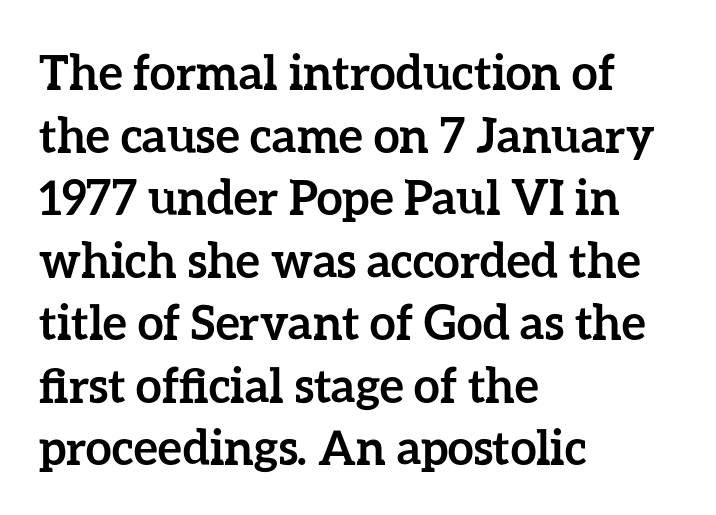
{"italic": "no", "bold": "yes", "weight": "semibold", "width": "normal", "stroke_contrast": "low", "x_height": "medium", "monospaced": "no", "underline": "no", "align": "left", "line_spacing": "normal", "line_spacing_ratio": 1.33, "letter_spacing": "normal", "letter_spacing_em": 0.0, "glyph_px": 47}
